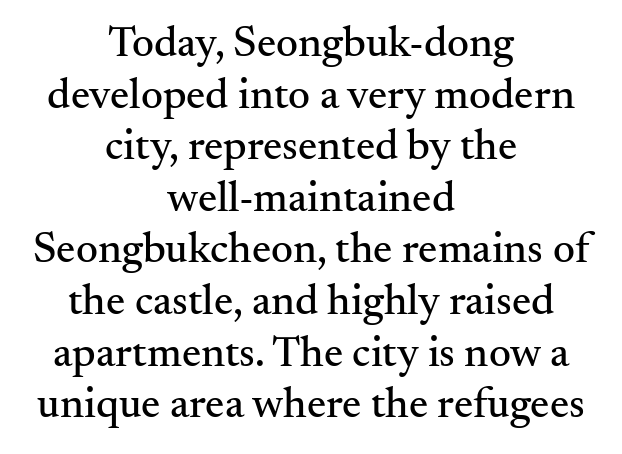
{"serif": "yes", "italic": "no", "width": "normal", "stroke_contrast": "medium", "x_height": "small", "monospaced": "no", "underline": "no", "align": "center", "line_spacing_ratio": 1.2, "letter_spacing": "normal", "letter_spacing_em": 0.0, "glyph_px": 43}
